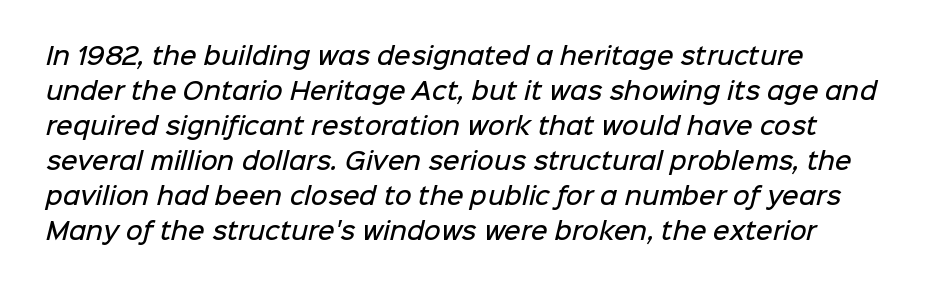
{"bold": "semi", "underline": "no", "line_spacing": "normal", "line_spacing_ratio": 1.52, "letter_spacing": "normal", "letter_spacing_em": 0.0, "glyph_px": 23}
